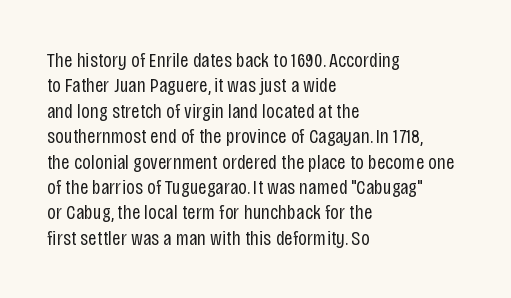
A bare baseline throughout the passage. Line beginnings align vertically; line endings do not. This sample uses plain, unmodified letter spacing. Posture: straight, roman, zero tilt. Is this a heavy cut? Hardly; it is regular or lighter.
